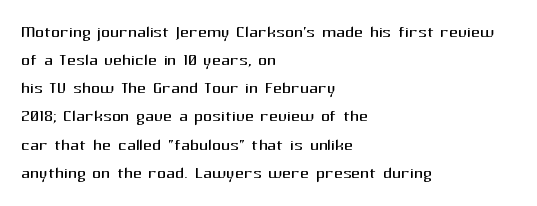
Normally led — the rows are evenly, conventionally spaced. Underlining? Definitely not there. The axis of the letterforms is exactly vertical. The passage is arranged the way most books set body copy — flush left. Default kerning and tracking; the words read as compact shapes.
